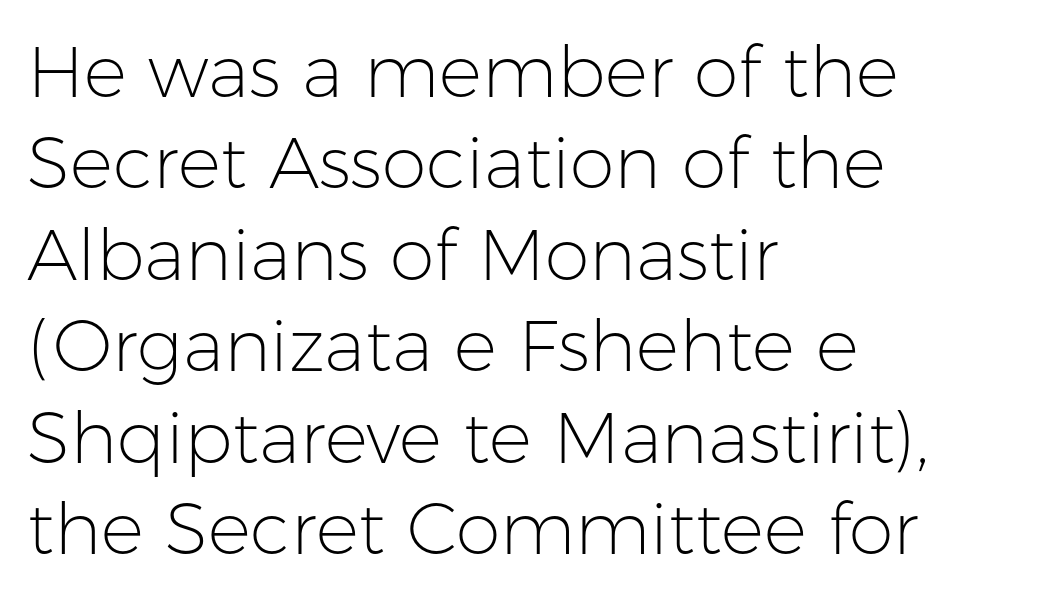
Observe the ordinary spacing: letters are neighbours, not strangers. Style check: upright. A bare baseline throughout the passage. Short and long lines alike share a common starting point at left.
